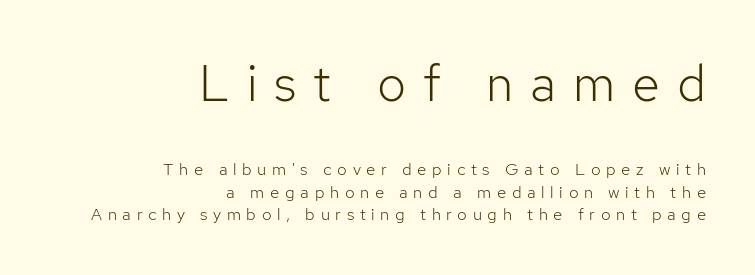
Q: Is the text bold? A: No.
Q: Is the text italic (slanted)? A: No, it is upright.
Q: Is the typeface a serif or a sans-serif typeface? A: Sans-serif.
Q: Is the text underlined? A: No.
Q: How is the paragraph aligned? A: Right-aligned.
Q: Is the spacing between letters normal or unusually wide? A: Unusually wide.
Q: Is the spacing between lines tight, normal or loose? A: Normal.
Q: Which block of text is set in a larger size, the first (top) or the second (bottom)? A: The first (top) one.
Q: Width (condensed, normal, or wide)? A: Normal.
Q: Stroke contrast? A: Low.
Q: x-height? A: Medium.
Q: Monospaced? A: No.
